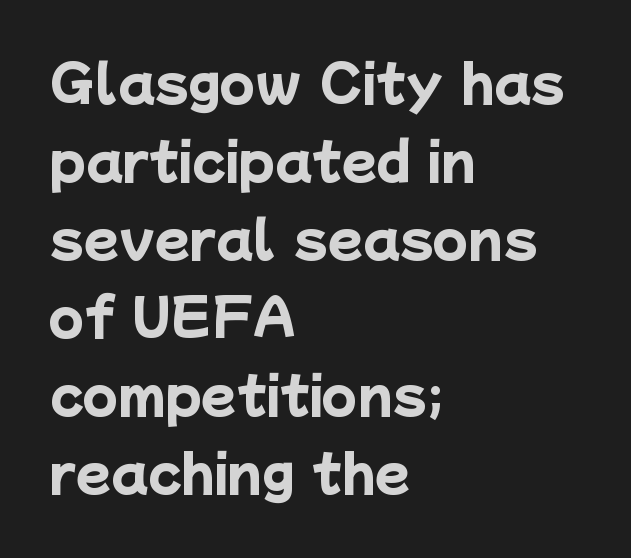
The image shows 51 px heavy sans-serif type; set left-aligned, normal line spacing (1.53x), normal letter spacing, not underlined; low stroke contrast and a medium x-height.
